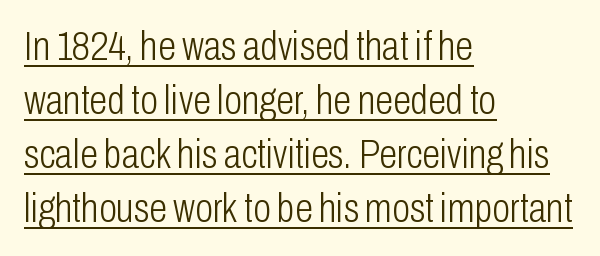
The font family rendered here belongs to the sans-serif group. Italic: no, the glyphs are upright roman. You could not count columns in this text — the font is proportionally spaced. Short and long lines alike share a common starting point at left. The tracking reads as untouched default to a designer's eye.
